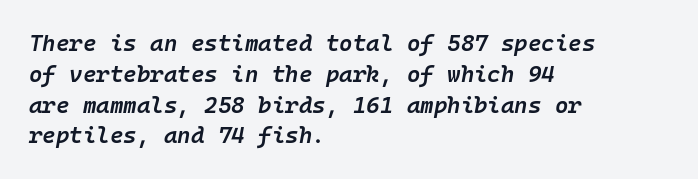
Q: Is the text bold? A: Semi-bold.
Q: Is the text italic (slanted)? A: Yes, it leans right by about 10 degrees.
Q: Is the text underlined? A: No.
Q: How is the paragraph aligned? A: Left-aligned.
Q: Is the spacing between letters normal or unusually wide? A: Normal.
Q: Is the spacing between lines tight, normal or loose? A: Normal.
